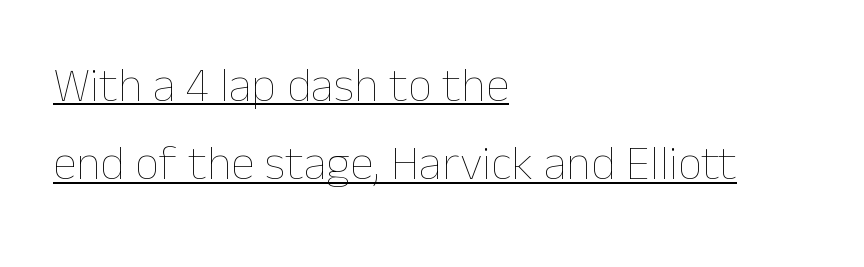
Observe the ordinary spacing: letters are neighbours, not strangers. Does a line run under the words? Yes, clearly. Proportional: the letters do not fall into vertical columns. The weight tops out at a normal text grade. Ascenders rise straight up at ninety degrees.
